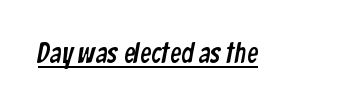
The image shows 28 px condensed sans-serif type; set normal letter spacing, underlined; low stroke contrast and a medium x-height.
